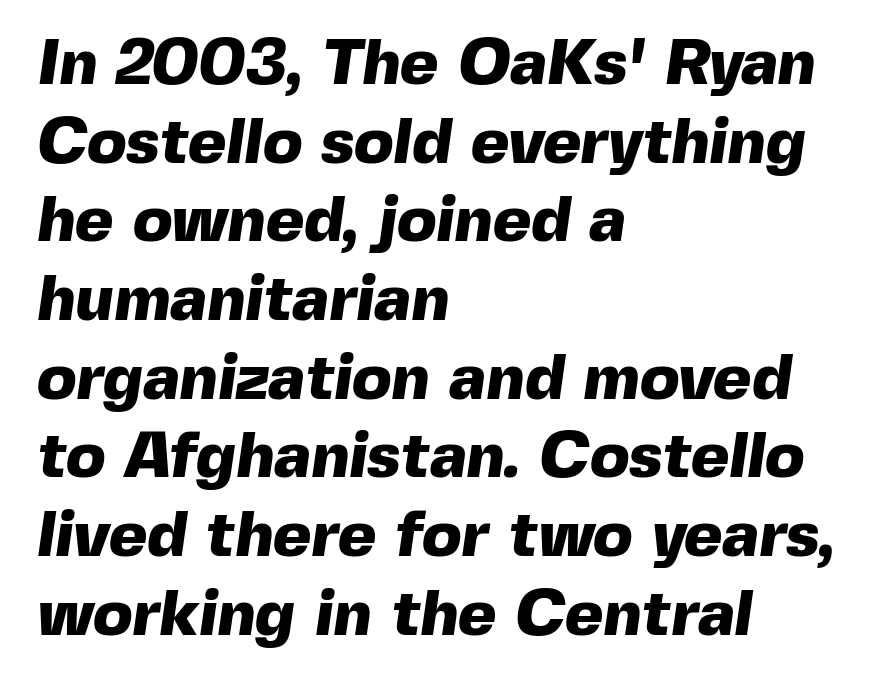
Q: Is the text bold? A: Yes.
Q: Is the typeface a serif or a sans-serif typeface? A: Sans-serif.
Q: Is the text underlined? A: No.
Q: How is the paragraph aligned? A: Left-aligned.
Q: Is the spacing between letters normal or unusually wide? A: Normal.
Q: Width (condensed, normal, or wide)? A: Normal.
Q: x-height? A: Medium.
Q: Monospaced? A: No.
